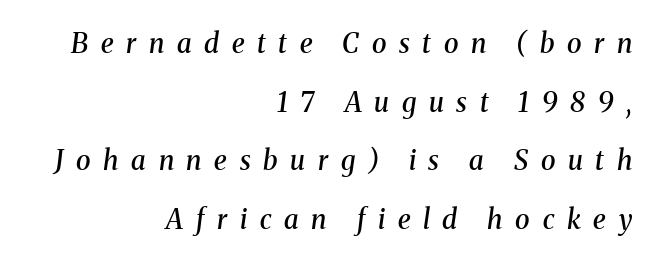
The passage shown stacks its lines with a broad gap. Honestly, there is no underline to notice here at all. The text block is weighted toward the right margin, trailing off unevenly leftward. Italic? Definitely — the glyphs are oblique. A somewhat darkened texture: the type is semibold rather than bold. Tracking value appears strongly positive — letters spread wide.
